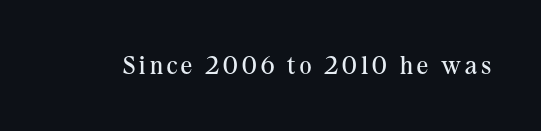
Q: Is the text bold? A: No.
Q: Is the text italic (slanted)? A: No, it is upright.
Q: Is the text underlined? A: No.
